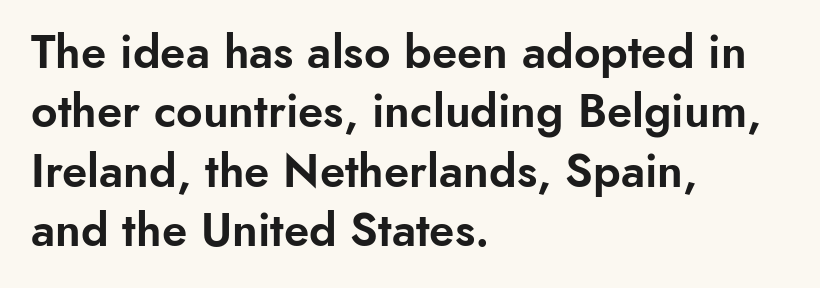
Casual observation: everything's shoved over to the left. Each new line begins a customary step beneath the previous one. Style check: upright. Tracking value appears to be zero — textbook default spacing. Letterform terminals end flat and unadorned throughout the passage.
